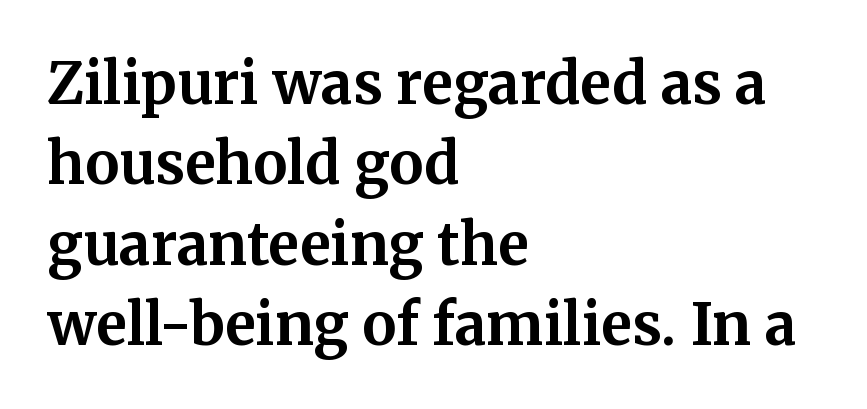
Q: Is the text bold? A: Yes.
Q: Is the text italic (slanted)? A: No, it is upright.
Q: Is the typeface a serif or a sans-serif typeface? A: Serif.
Q: Is the text underlined? A: No.
Q: How is the paragraph aligned? A: Left-aligned.
Q: Is the spacing between letters normal or unusually wide? A: Normal.
Q: Is the spacing between lines tight, normal or loose? A: Normal.
Q: Width (condensed, normal, or wide)? A: Normal.
Q: Stroke contrast? A: Medium.
Q: x-height? A: Medium.
Q: Monospaced? A: No.
